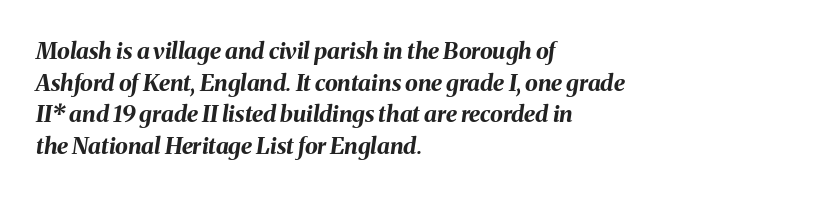
Q: Is the text bold? A: Yes.
Q: Is the text italic (slanted)? A: Yes, it leans right by about 8 degrees.
Q: Is the text underlined? A: No.
Q: How is the paragraph aligned? A: Left-aligned.
Q: Is the spacing between letters normal or unusually wide? A: Normal.
Q: Is the spacing between lines tight, normal or loose? A: Normal.
